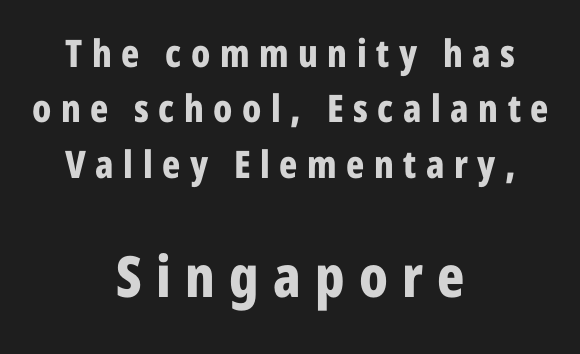
The letters are spread apart with noticeably loose tracking. Layout note: lines centered. This sample uses a sans-serif face. Block two is the big one; block one sits smaller above it.
